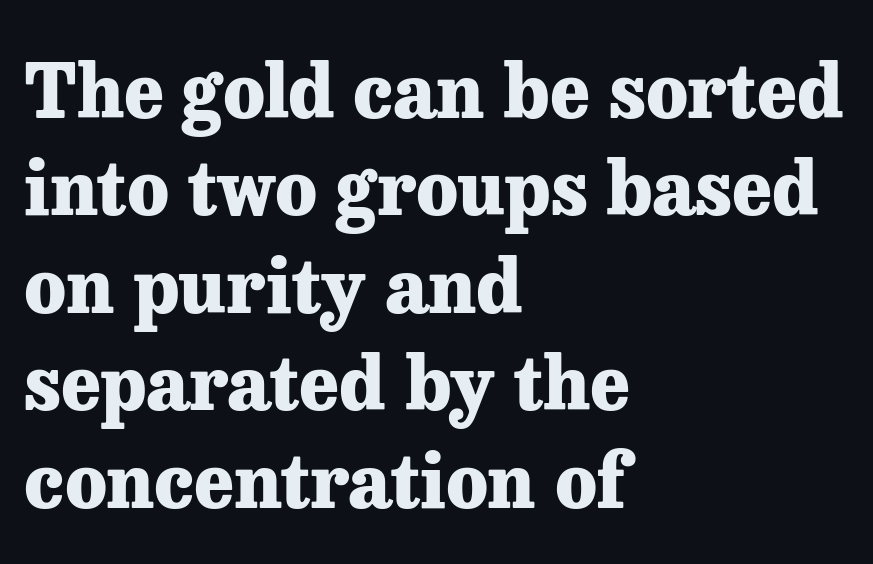
{"serif": "yes", "italic": "no", "bold": "yes", "weight": "heavy", "width": "normal", "stroke_contrast": "low", "x_height": "medium", "monospaced": "no", "underline": "no", "align": "left", "line_spacing": "normal", "line_spacing_ratio": 1.3, "letter_spacing": "normal", "letter_spacing_em": 0.0, "glyph_px": 75}
